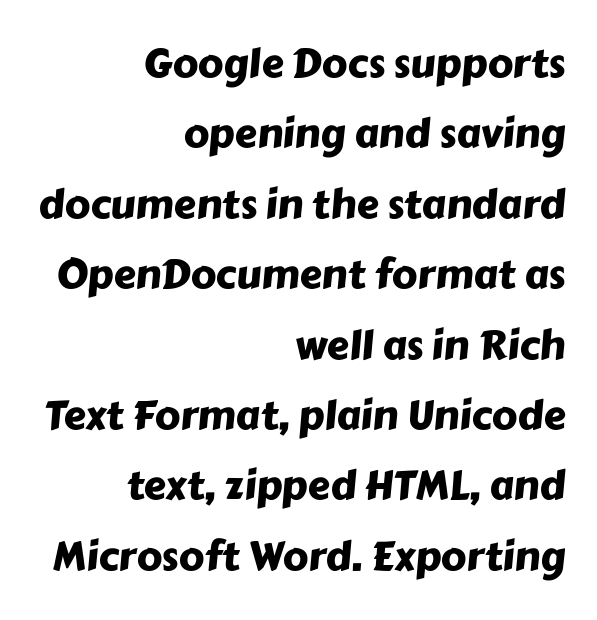
The image shows 40 px sans-serif type; set right-aligned, line spacing 1.76x, normal letter spacing, not underlined; low stroke contrast and a medium x-height.
